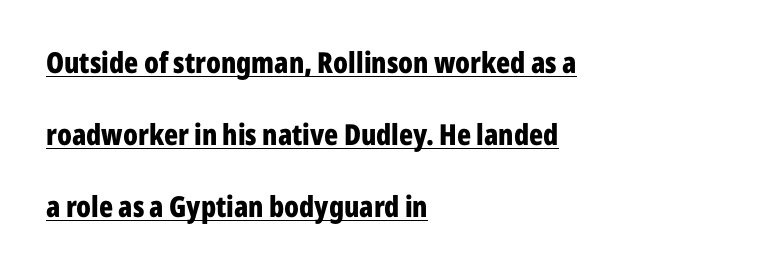
The passage shown is emphatically bold. Is this a fixed-width face? No — the glyphs have proportional, varying widths. Ordinary non-slanted type is in use. The type is set solid horizontally, with unmodified tracking. Caption: lettering with a line underneath.
